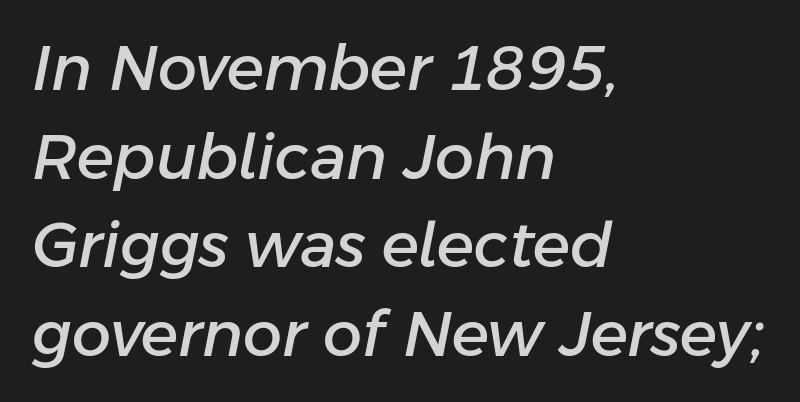
The image shows 62 px text type, italic (leaning right); set left-aligned, normal line spacing (1.43x), normal letter spacing, not underlined; low stroke contrast and a medium x-height.
